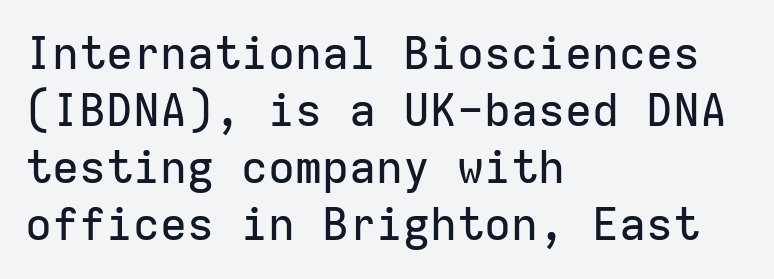
Short note: letters normally spaced. The rendering uses a moderate line-height, typical for paragraphs. Designer's note — italics off, roman on. Observe the absence of serifs on each vertical stroke in this sample. The face used here is monospaced, like something from a code editor.
